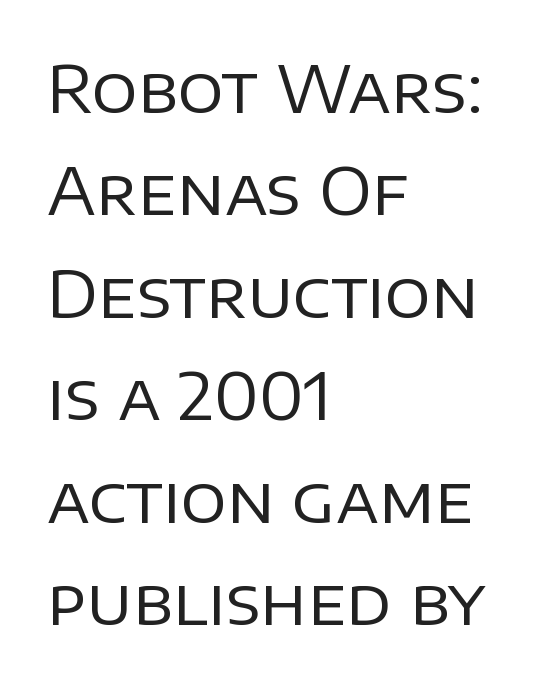
Q: Is the text bold? A: No.
Q: Is the text italic (slanted)? A: No, it is upright.
Q: Is the typeface a serif or a sans-serif typeface? A: Sans-serif.
Q: Is the text underlined? A: No.
Q: How is the paragraph aligned? A: Left-aligned.
Q: Is the spacing between letters normal or unusually wide? A: Normal.
Q: Is the spacing between lines tight, normal or loose? A: Normal.
Q: Width (condensed, normal, or wide)? A: Normal.
Q: Stroke contrast? A: Low.
Q: x-height? A: Large.
Q: Monospaced? A: No.
